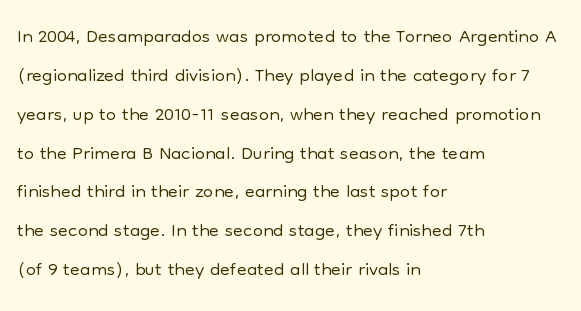
{"serif": "no", "italic": "no", "bold": "no", "weight": "light", "width": "normal", "stroke_contrast": "low", "x_height": "medium", "monospaced": "no", "underline": "no", "align": "left", "line_spacing": "normal", "line_spacing_ratio": 1.34, "letter_spacing": "normal", "letter_spacing_em": 0.0, "glyph_px": 29}
